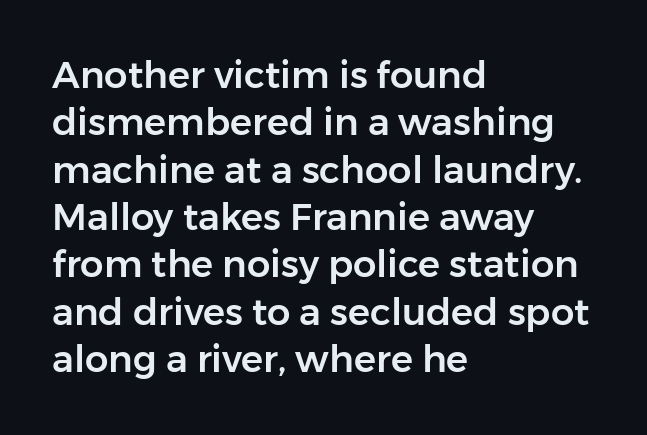
{"serif": "no", "italic": "no", "width": "normal", "stroke_contrast": "low", "x_height": "medium", "monospaced": "no", "underline": "no", "align": "left", "line_spacing": "normal", "line_spacing_ratio": 1.28, "letter_spacing": "normal", "letter_spacing_em": 0.0, "glyph_px": 37}
